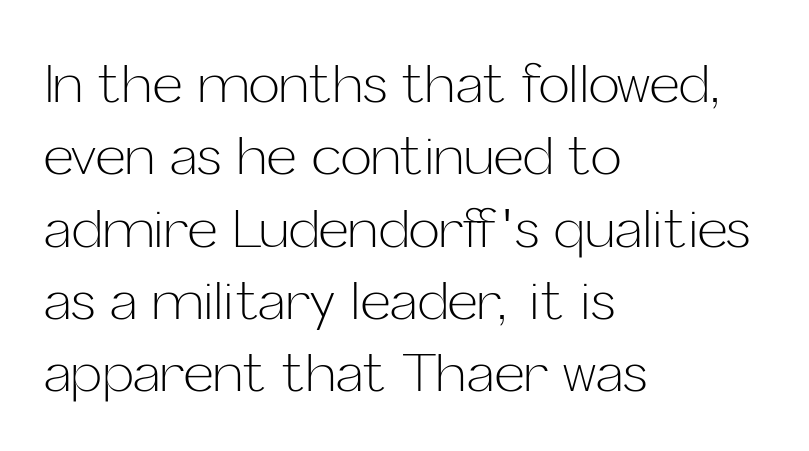
Are there feet on the stems? There aren't — it's a sans. The letters look calm and open, with moderate or lighter stems. Leading matches the norm, producing a regular column. Varying glyph widths throughout — classic text-font behaviour. Quick note: underline off.
